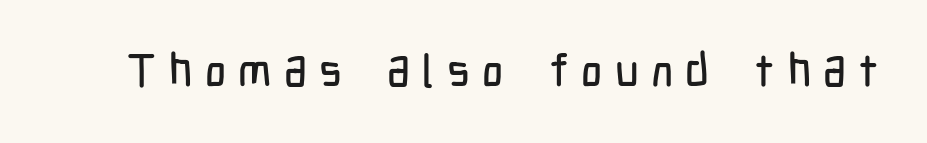
{"serif": "no", "italic": "no", "width": "condensed", "stroke_contrast": "low", "x_height": "medium", "monospaced": "no", "underline": "no", "letter_spacing": "wide", "letter_spacing_em": 0.27, "glyph_px": 46}
